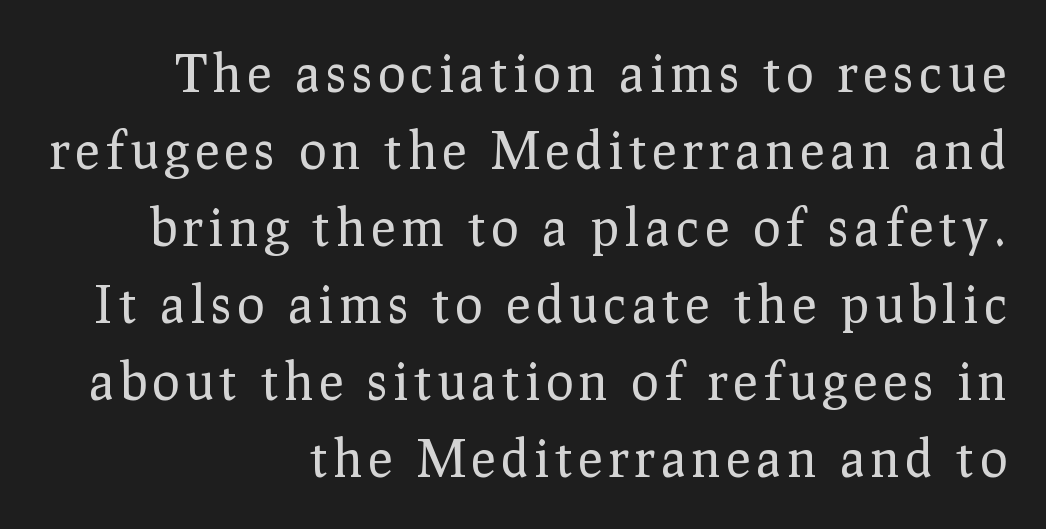
Q: Is the text bold? A: No.
Q: Is the text italic (slanted)? A: No, it is upright.
Q: Is the typeface a serif or a sans-serif typeface? A: Serif.
Q: Is the text underlined? A: No.
Q: How is the paragraph aligned? A: Right-aligned.
Q: Is the spacing between lines tight, normal or loose? A: Normal.
Q: Width (condensed, normal, or wide)? A: Normal.
Q: Stroke contrast? A: Low.
Q: x-height? A: Medium.
Q: Monospaced? A: No.
